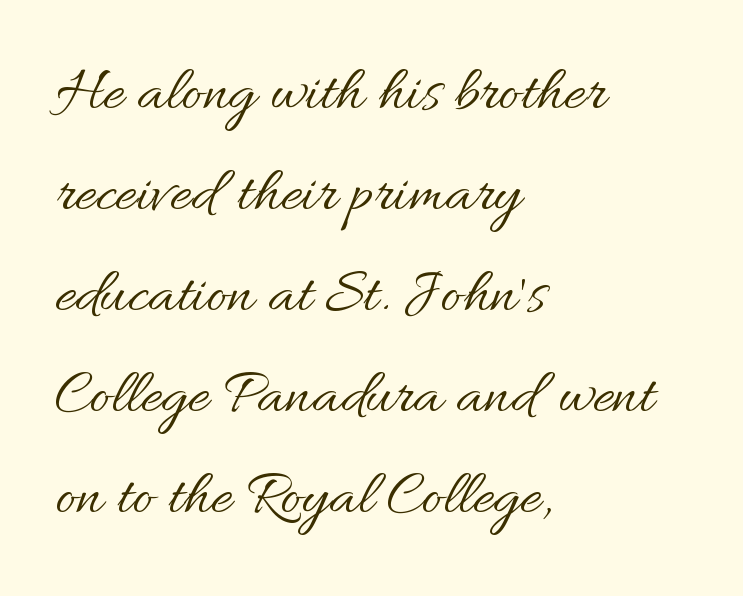
The image shows 64 px regular-weight type; set left-aligned, normal line spacing (1.58x), normal letter spacing, not underlined; medium stroke contrast and a small x-height.
